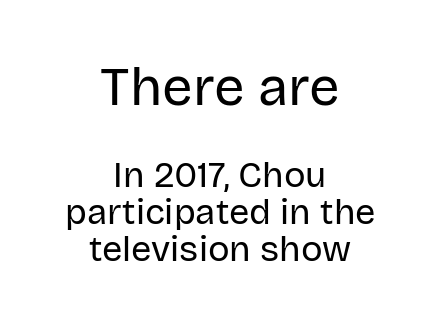
The passage shown begins with its larger block and ends with its smaller one. Has an underline been added? It has not. Each new line begins almost immediately beneath the previous one. The rendering uses natural spacing where letterforms have individual widths.
